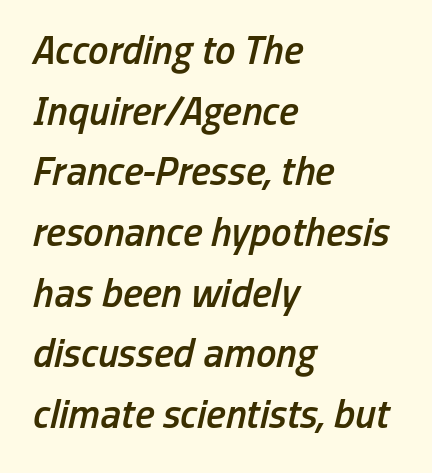
The rendering keeps characters at their native spacing. In terms of leading, this rendering sits right in the middle. Underline: absent. Left-aligned paragraph, ragged on the right. A typesetter would call this proportional, since set widths differ per character. Does the lettering tilt? It does — this is italic.
